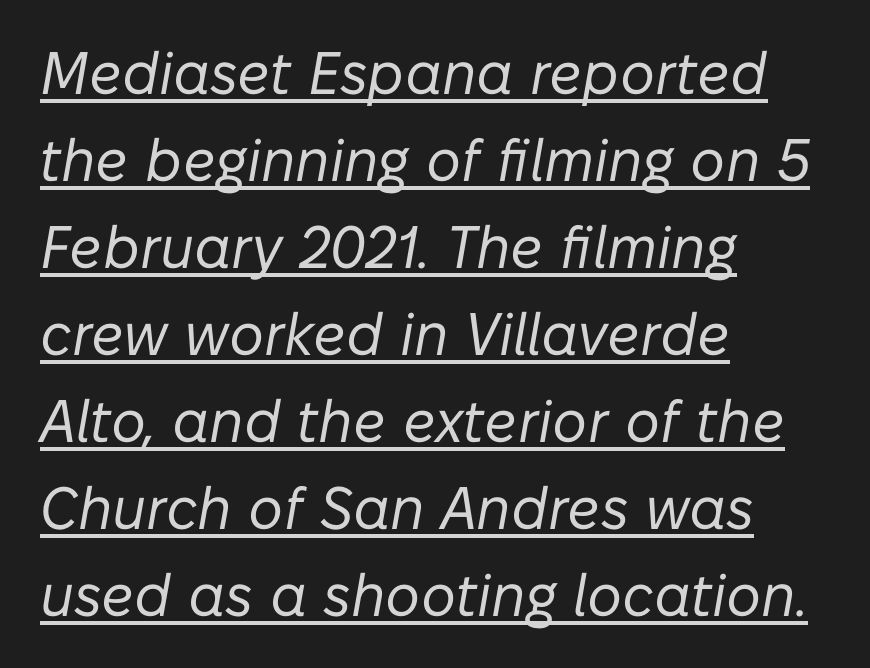
{"italic": "yes", "lean": "right", "slant_degrees": 10, "bold": "no", "weight": "regular", "width": "normal", "stroke_contrast": "low", "x_height": "medium", "monospaced": "no", "underline": "yes", "align": "left", "line_spacing": "normal", "line_spacing_ratio": 1.45, "letter_spacing": "normal", "letter_spacing_em": 0.0, "glyph_px": 60}
